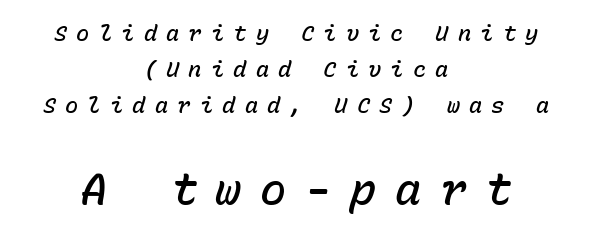
Q: Is the text bold? A: Semi-bold.
Q: Is the text italic (slanted)? A: Yes, it leans right by about 15 degrees.
Q: Is the text underlined? A: No.
Q: How is the paragraph aligned? A: Centered.
Q: Is the spacing between letters normal or unusually wide? A: Unusually wide.
Q: Is the spacing between lines tight, normal or loose? A: Normal.
Q: Which block of text is set in a larger size, the first (top) or the second (bottom)? A: The second (bottom) one.
Q: Width (condensed, normal, or wide)? A: Normal.
Q: Stroke contrast? A: Low.
Q: x-height? A: Medium.
Q: Monospaced? A: Yes.
